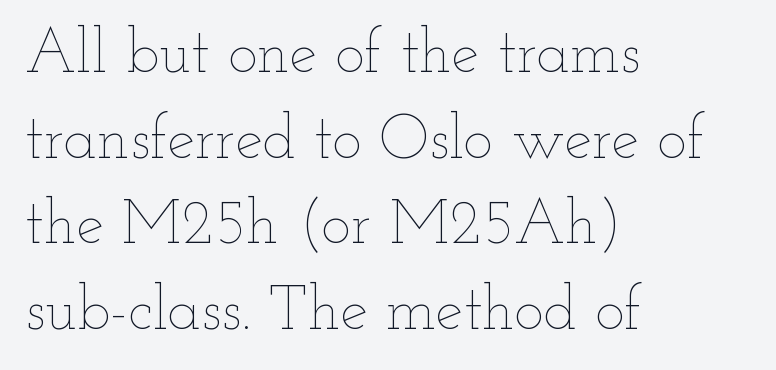
Q: Is the text bold? A: No.
Q: Is the text italic (slanted)? A: No, it is upright.
Q: Is the text underlined? A: No.
Q: How is the paragraph aligned? A: Left-aligned.
Q: Is the spacing between letters normal or unusually wide? A: Normal.
Q: Is the spacing between lines tight, normal or loose? A: Normal.
Q: Width (condensed, normal, or wide)? A: Wide.
Q: Stroke contrast? A: Low.
Q: x-height? A: Small.
Q: Monospaced? A: No.
